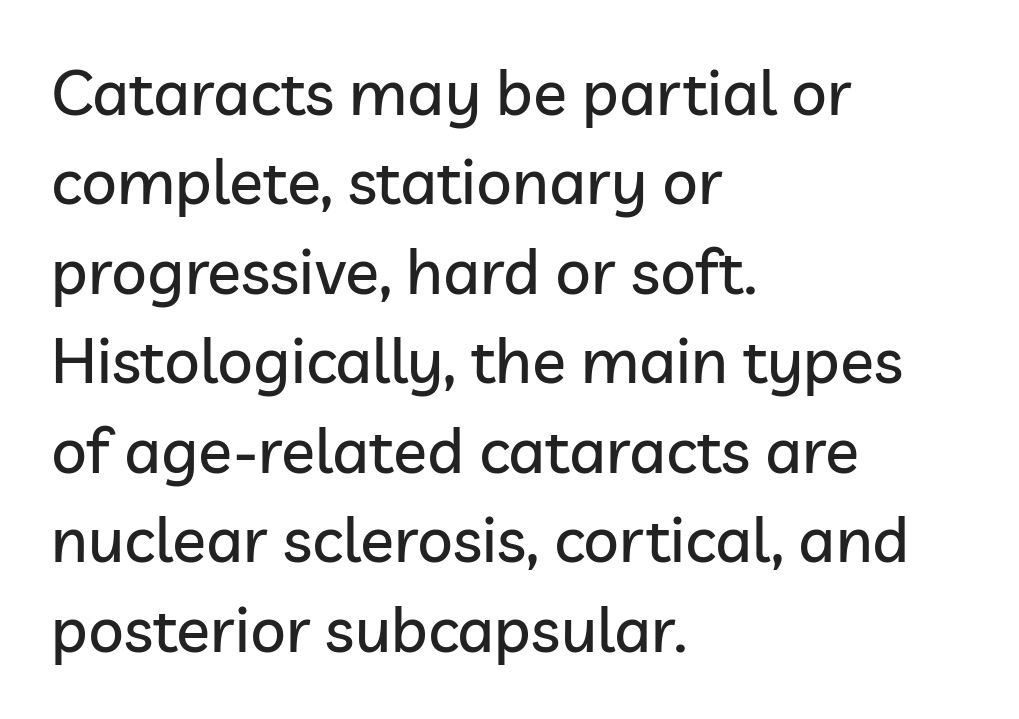
Q: Is the text italic (slanted)? A: No, it is upright.
Q: Is the typeface a serif or a sans-serif typeface? A: Sans-serif.
Q: Is the text underlined? A: No.
Q: How is the paragraph aligned? A: Left-aligned.
Q: Is the spacing between letters normal or unusually wide? A: Normal.
Q: Is the spacing between lines tight, normal or loose? A: Normal.
Q: Width (condensed, normal, or wide)? A: Normal.
Q: Stroke contrast? A: Low.
Q: x-height? A: Medium.
Q: Monospaced? A: No.
